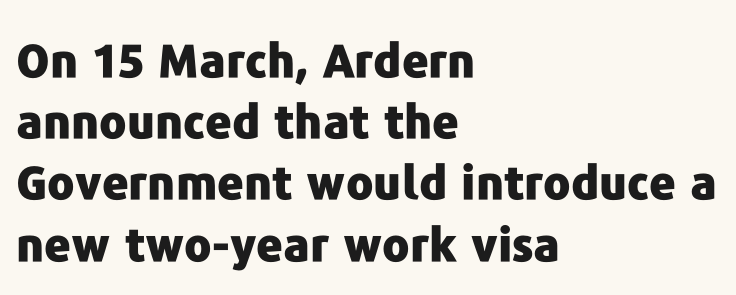
{"serif": "no", "italic": "no", "bold": "yes", "weight": "heavy", "width": "normal", "stroke_contrast": "low", "x_height": "medium", "monospaced": "no", "underline": "no", "align": "left", "line_spacing": "normal", "line_spacing_ratio": 1.33, "letter_spacing": "normal", "letter_spacing_em": 0.0, "glyph_px": 46}
